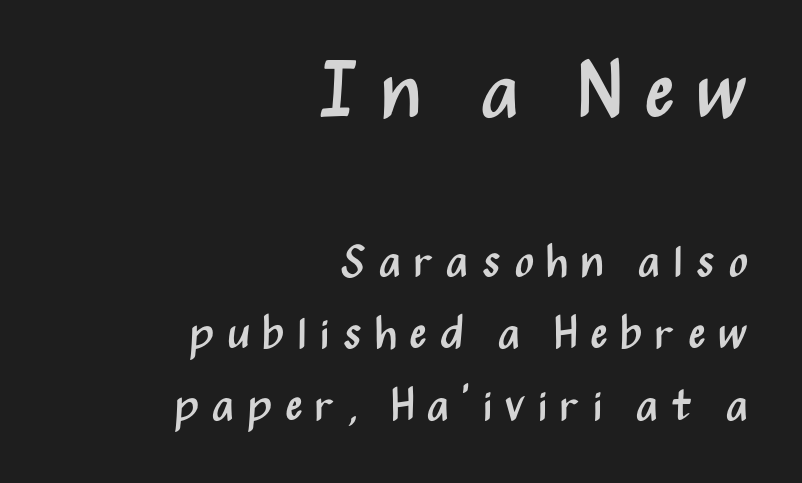
The image shows 78 px regular-weight, condensed sans-serif type, upright; set right-aligned, normal line spacing (1.59x), unusually wide letter spacing (+0.27 em), not underlined; the first (top) block is 1.73x larger; medium stroke contrast and a medium x-height.
